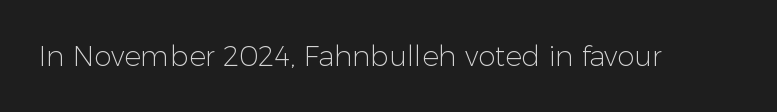
The image shows 28 px light sans-serif type, upright; set normal letter spacing, not underlined; low stroke contrast and a medium x-height.
